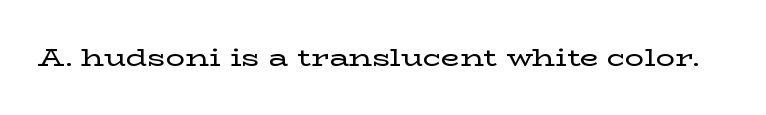
Q: Is the text italic (slanted)? A: No, it is upright.
Q: Is the text underlined? A: No.
Q: Is the spacing between letters normal or unusually wide? A: Normal.
